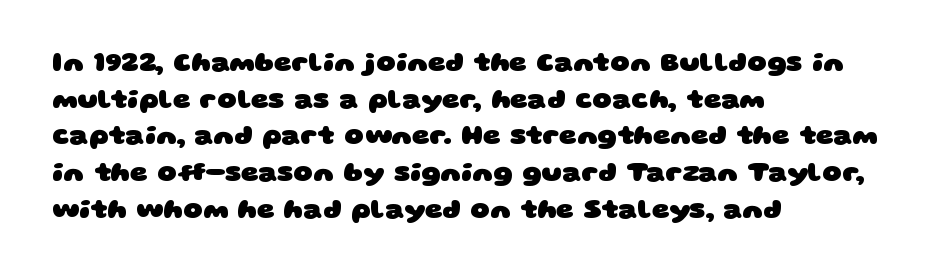
Q: Is the text bold? A: Yes.
Q: Is the text underlined? A: No.
Q: How is the paragraph aligned? A: Left-aligned.
Q: Is the spacing between letters normal or unusually wide? A: Normal.
Q: Is the spacing between lines tight, normal or loose? A: Normal.
